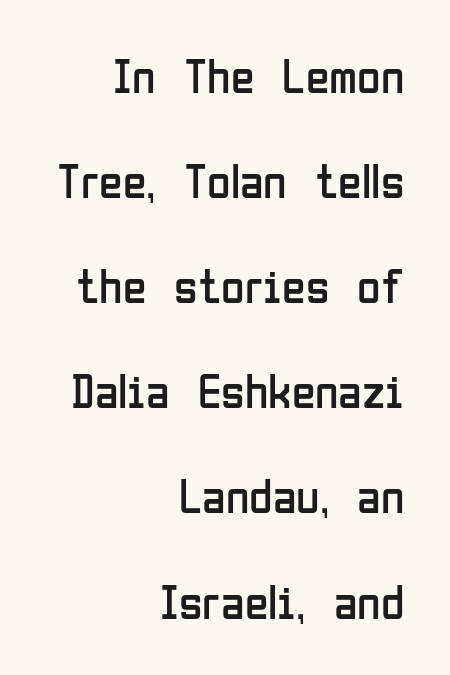
The image shows 48 px regular-weight, condensed sans-serif type, upright; set right-aligned, loose line spacing (2.19x), normal letter spacing, not underlined; low stroke contrast and a medium x-height.
